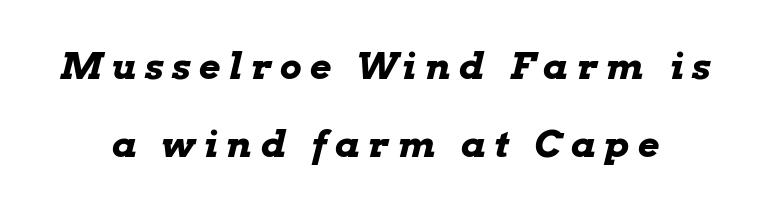
{"italic": "yes", "lean": "right", "slant_degrees": 13, "bold": "yes", "weight": "bold", "width": "wide", "stroke_contrast": "low", "x_height": "medium", "monospaced": "no", "underline": "no", "line_spacing": "loose", "line_spacing_ratio": 2.12, "letter_spacing": "wide", "letter_spacing_em": 0.23, "glyph_px": 37}
